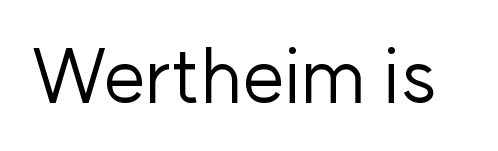
The image shows 75 px regular-weight sans-serif type, upright; set normal letter spacing, not underlined; low stroke contrast and a medium x-height.
